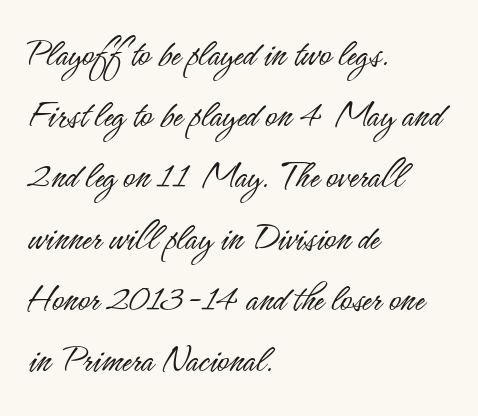
Q: Is the text bold? A: No.
Q: Is the text italic (slanted)? A: Yes.
Q: Is the typeface a serif or a sans-serif typeface? A: Sans-serif.
Q: Is the text underlined? A: No.
Q: How is the paragraph aligned? A: Left-aligned.
Q: Is the spacing between letters normal or unusually wide? A: Normal.
Q: Is the spacing between lines tight, normal or loose? A: Normal.
Q: Width (condensed, normal, or wide)? A: Condensed.
Q: Stroke contrast? A: Low.
Q: x-height? A: Small.
Q: Monospaced? A: No.
